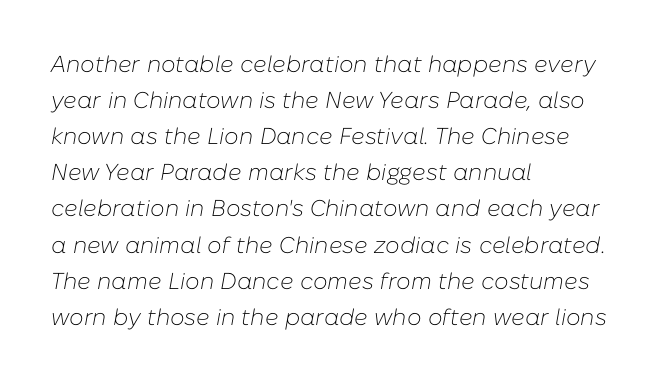
How are the letters spaced? Ordinarily, with no added tracking. Short and long lines alike share a common starting point at left. Underlining? Definitely not there. Stroke mass is kept to a normal reading level or below. Honestly, the row spacing looks completely unremarkable. Would a proofreader flag this as italicized? Yes.
